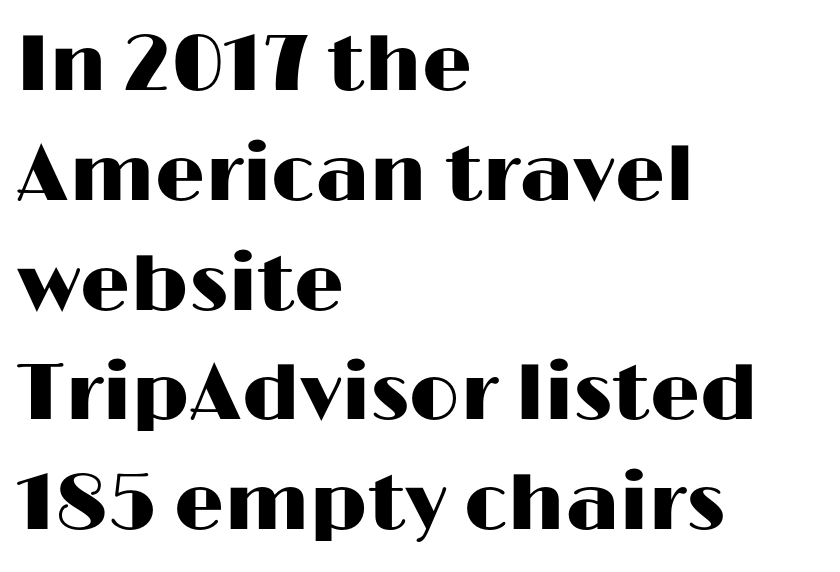
{"serif": "no", "italic": "no", "width": "wide", "stroke_contrast": "high", "x_height": "medium", "monospaced": "no", "underline": "no", "align": "left", "line_spacing": "normal", "line_spacing_ratio": 1.39, "letter_spacing": "normal", "letter_spacing_em": 0.0, "glyph_px": 79}
